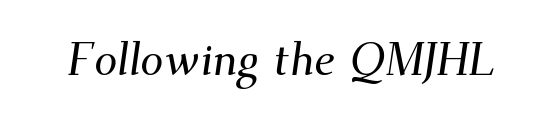
{"serif": "yes", "width": "normal", "stroke_contrast": "medium", "x_height": "small", "monospaced": "no", "underline": "no", "letter_spacing": "normal", "letter_spacing_em": 0.0, "glyph_px": 46}
